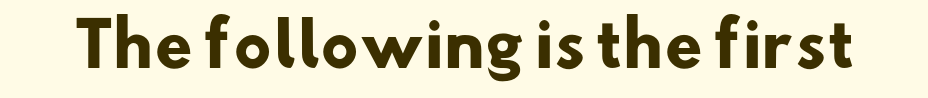
The image shows 60 px heavy sans-serif type; set normal letter spacing, not underlined; low stroke contrast and a small x-height.
